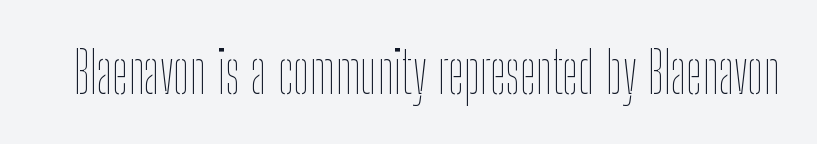
{"italic": "no", "bold": "no", "weight": "thin", "width": "condensed", "stroke_contrast": "low", "x_height": "medium", "monospaced": "no", "underline": "no", "letter_spacing": "normal", "letter_spacing_em": 0.0, "glyph_px": 57}
